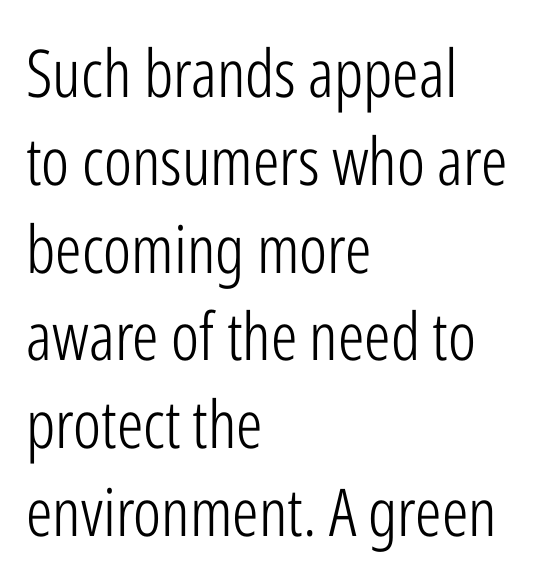
Q: Is the text bold? A: No.
Q: Is the text italic (slanted)? A: No, it is upright.
Q: Is the typeface a serif or a sans-serif typeface? A: Sans-serif.
Q: Is the text underlined? A: No.
Q: How is the paragraph aligned? A: Left-aligned.
Q: Is the spacing between letters normal or unusually wide? A: Normal.
Q: Is the spacing between lines tight, normal or loose? A: Normal.
Q: Width (condensed, normal, or wide)? A: Condensed.
Q: Stroke contrast? A: Low.
Q: x-height? A: Medium.
Q: Monospaced? A: No.
